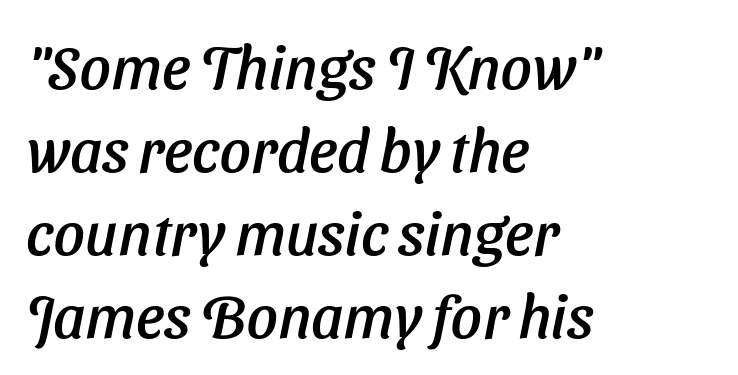
The image shows 61 px text type; set left-aligned, normal line spacing (1.36x), normal letter spacing, not underlined; low stroke contrast and a medium x-height.
